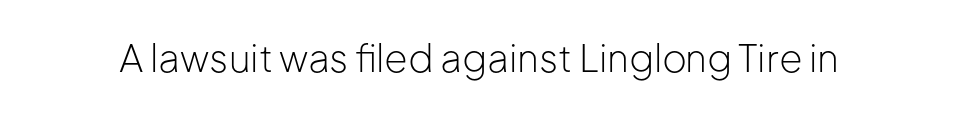
Heft: none added — not bold. Spacing between characters is what you'd get straight out of the box. In terms of letterform style, serifs are entirely absent. Bare-footed words on every line. The rendering uses natural spacing where letterforms have individual widths.
